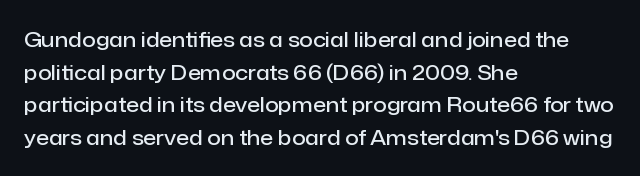
The image shows 21 px text type, upright; set left-aligned, normal line spacing (1.55x), normal letter spacing, not underlined.
